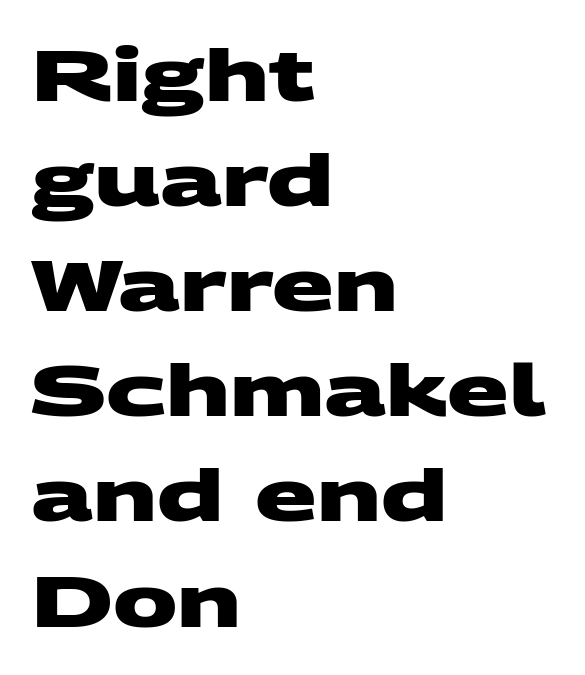
The image shows 72 px heavy, wide sans-serif type; set left-aligned, normal line spacing (1.46x), normal letter spacing, not underlined; medium stroke contrast and a large x-height.
